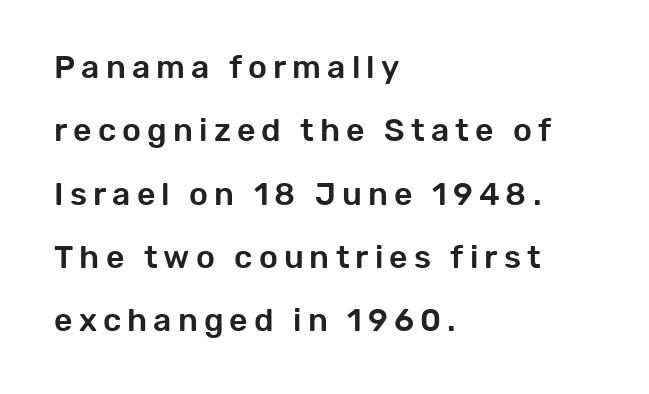
Q: Is the text italic (slanted)? A: No, it is upright.
Q: Is the typeface a serif or a sans-serif typeface? A: Sans-serif.
Q: Is the text underlined? A: No.
Q: How is the paragraph aligned? A: Left-aligned.
Q: Is the spacing between lines tight, normal or loose? A: Loose.
Q: Width (condensed, normal, or wide)? A: Normal.
Q: Stroke contrast? A: Low.
Q: x-height? A: Medium.
Q: Monospaced? A: No.
